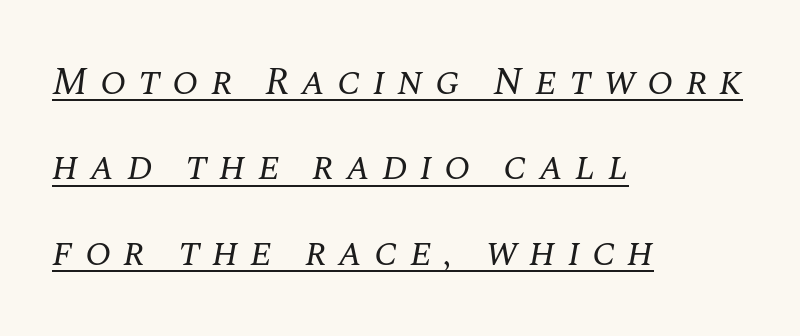
The font's italic variant was chosen for this text. The setting favours the left margin, as ordinary paragraphs usually do. Looks like someone drew a line under every word here. How are the letters spaced? Widely, with obvious added tracking. The rendering shows small feet on the letterforms — a serif design.
